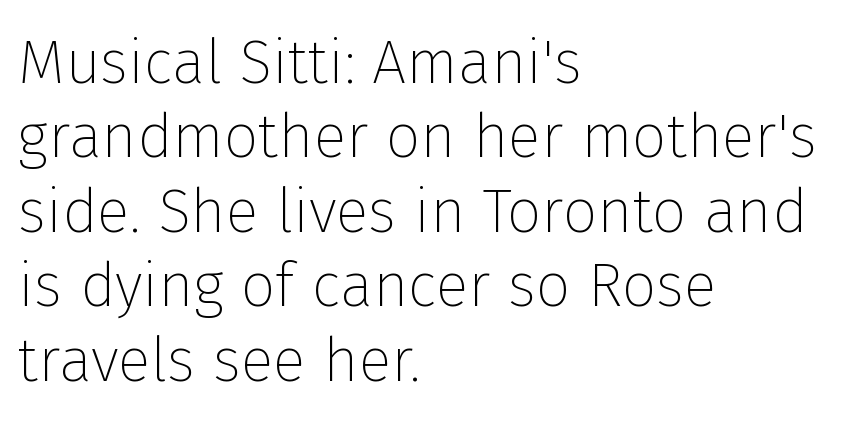
{"serif": "no", "italic": "no", "bold": "no", "weight": "thin", "width": "normal", "stroke_contrast": "low", "x_height": "medium", "monospaced": "no", "underline": "no", "align": "left", "line_spacing_ratio": 1.22, "letter_spacing": "normal", "letter_spacing_em": 0.0, "glyph_px": 61}
